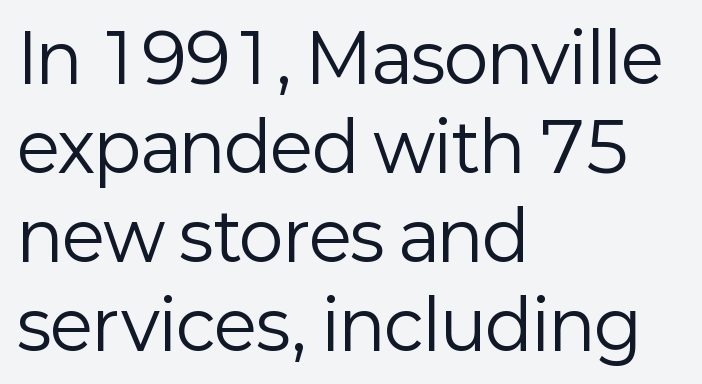
Is this a fixed-width face? No — the glyphs have proportional, varying widths. Inter-character spacing is left at the font's built-in metrics. Typeset ragged right — the left edge is the straight one. Compared with typical paragraphs, the rows here are spaced about the same.
